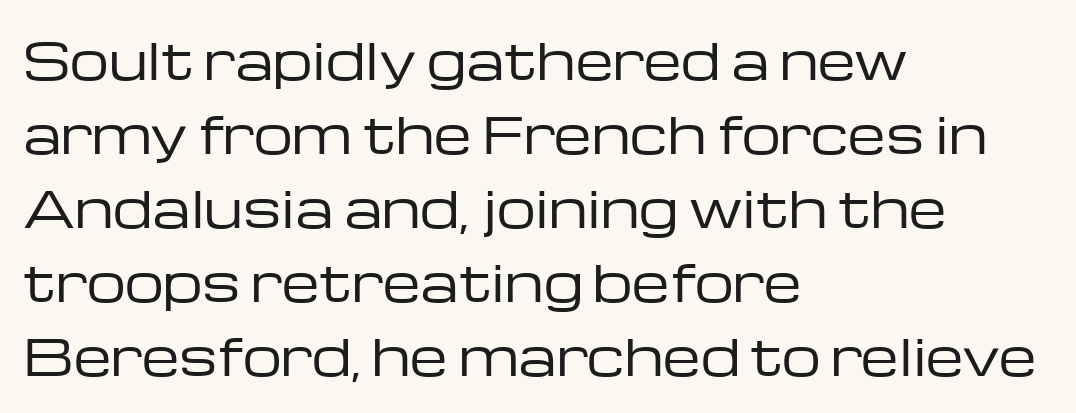
A student would call this left alignment; a typographer would say flush left, rag right. Do the characters align in a grid? No, the font is proportional. The text was rendered using a sans face with plain stroke endings. In terms of letterspacing, this is plain default setting.
